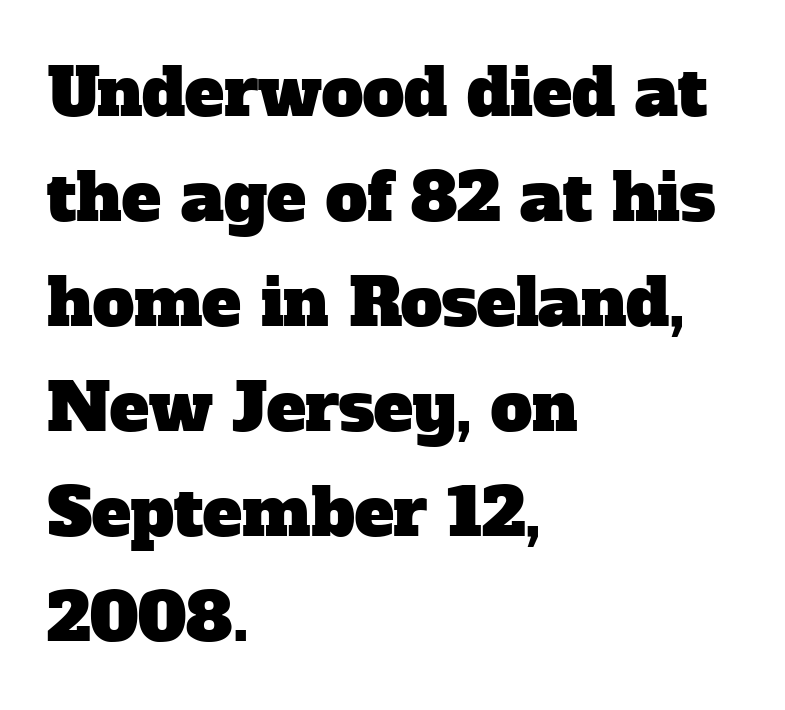
{"serif": "yes", "width": "normal", "stroke_contrast": "low", "x_height": "medium", "monospaced": "no", "underline": "no", "align": "left", "line_spacing": "normal", "line_spacing_ratio": 1.59, "letter_spacing": "normal", "letter_spacing_em": 0.0, "glyph_px": 66}
